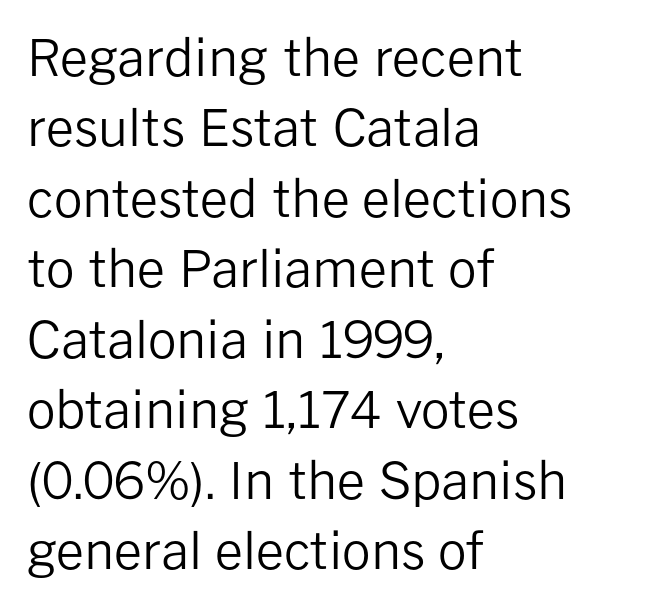
Leftover space on each line is placed entirely after the last word. These glyphs show unthickened strokes, regular width or finer. Nope, not italic — everything's standing straight. The text was rendered using a sans face with plain stroke endings. Between one letter and the next there's only the usual sliver of space. Has an underline been added? It has not.
